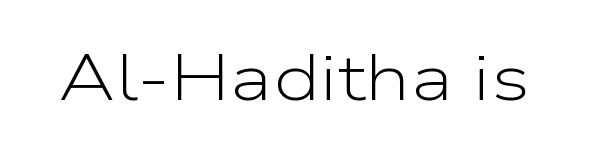
The image shows 64 px light, wide sans-serif type, upright; set normal letter spacing, not underlined; low stroke contrast and a medium x-height.
